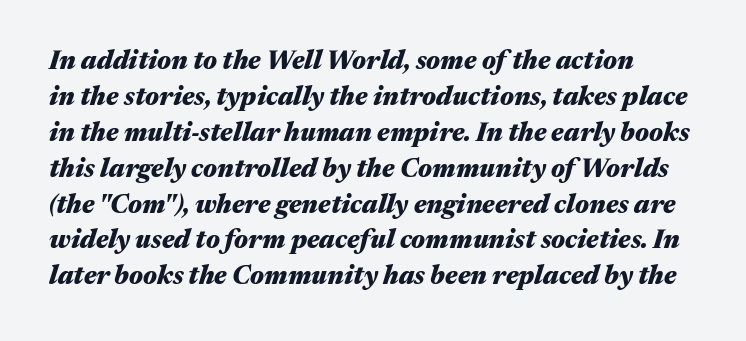
{"italic": "yes", "lean": "right", "slant_degrees": 17, "bold": "yes", "underline": "no", "line_spacing": "normal", "line_spacing_ratio": 1.38, "letter_spacing": "normal", "letter_spacing_em": 0.0, "glyph_px": 26}
